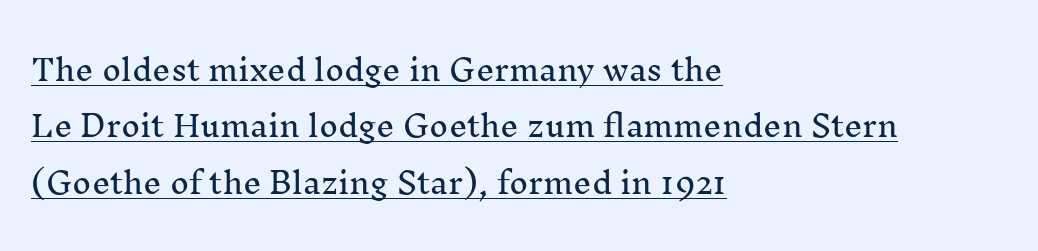
The image shows 29 px serif type, upright; set left-aligned, loose line spacing (1.94x), normal letter spacing, underlined; medium stroke contrast and a medium x-height.
